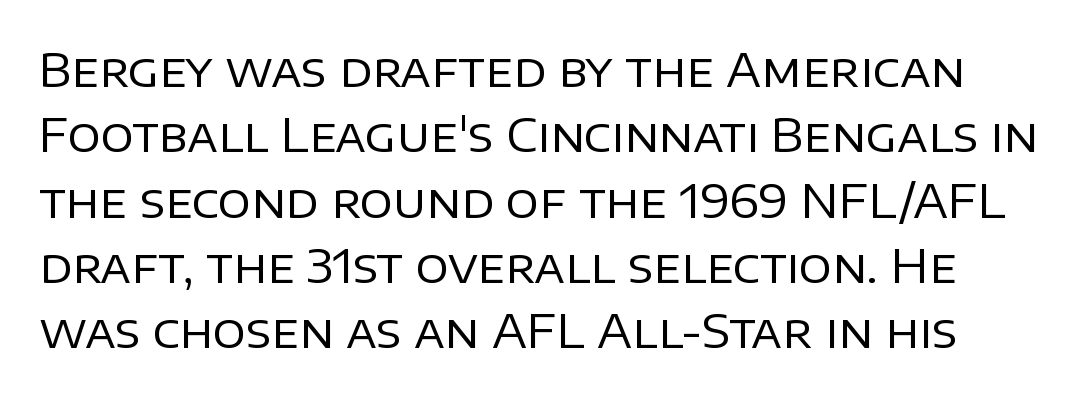
The image shows 46 px regular-weight sans-serif type, upright; set normal line spacing (1.42x), normal letter spacing, not underlined; low stroke contrast and a large x-height.
